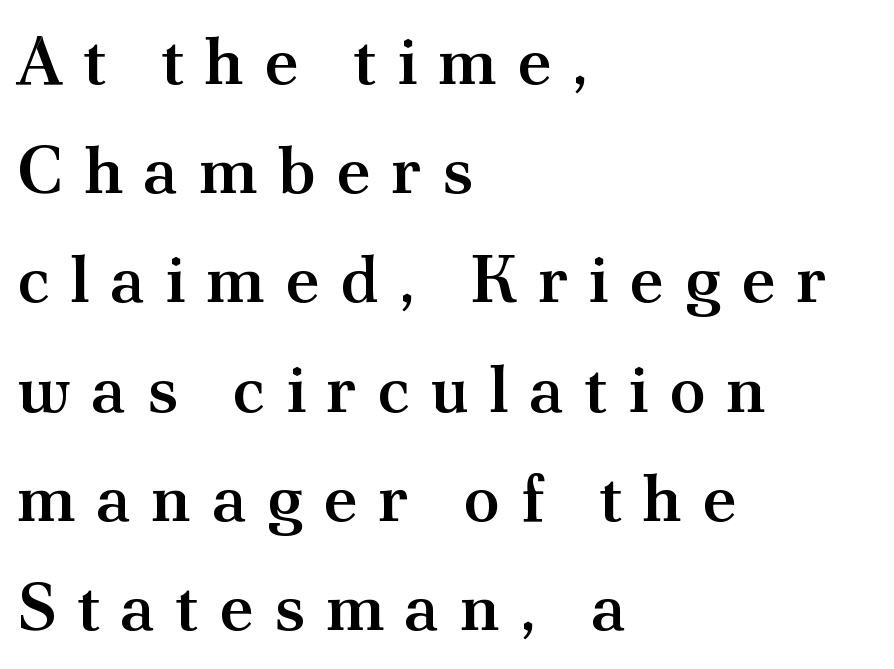
The image shows 67 px semibold serif type, upright; set left-aligned, normal line spacing (1.63x), unusually wide letter spacing (+0.3 em), not underlined; medium stroke contrast and a small x-height.
